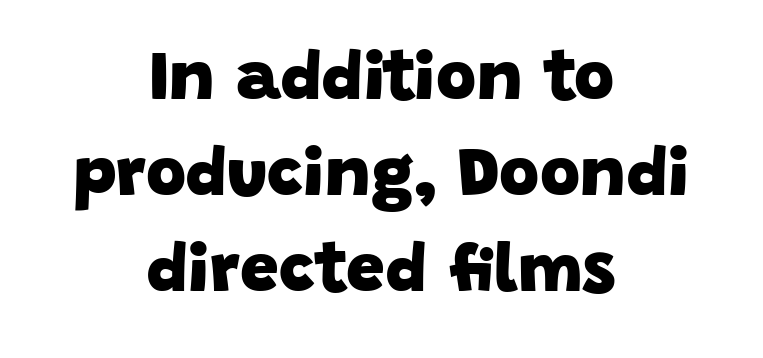
{"serif": "no", "bold": "yes", "weight": "heavy", "width": "normal", "stroke_contrast": "low", "x_height": "large", "monospaced": "no", "underline": "no", "align": "center", "line_spacing": "normal", "line_spacing_ratio": 1.39, "letter_spacing": "normal", "letter_spacing_em": 0.0, "glyph_px": 69}
